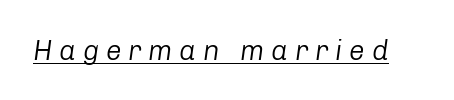
The tracking jumps out immediately: characters are airy and widely separated. Descenders here cross a horizontal rule under the line. Is the stroke heavy? The answer is a plain regular-or-lighter. If you drew a line through each stem, it would be angled. Varying glyph widths throughout — classic text-font behaviour.
